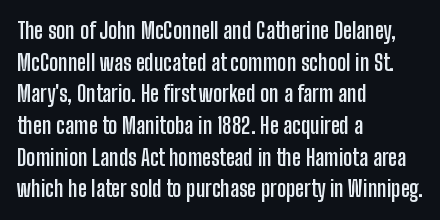
The image shows 22 px bold type, upright; set left-aligned, normal line spacing (1.44x), normal letter spacing, not underlined.
